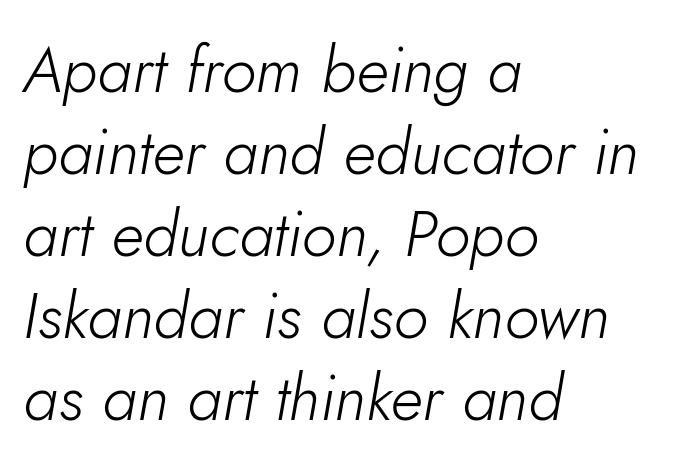
The image shows 64 px light type, italic (leaning right); set left-aligned, normal line spacing (1.28x), normal letter spacing, not underlined; low stroke contrast and a small x-height.
